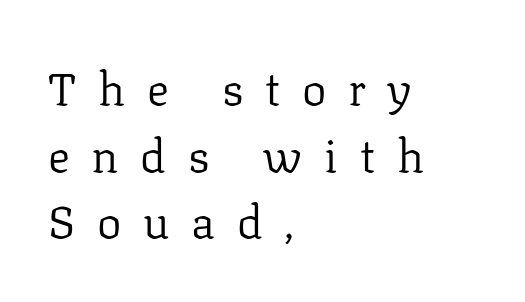
The image shows 46 px regular-weight serif type, upright; set left-aligned, normal line spacing (1.45x), unusually wide letter spacing (+0.47 em), not underlined; low stroke contrast and a medium x-height.
